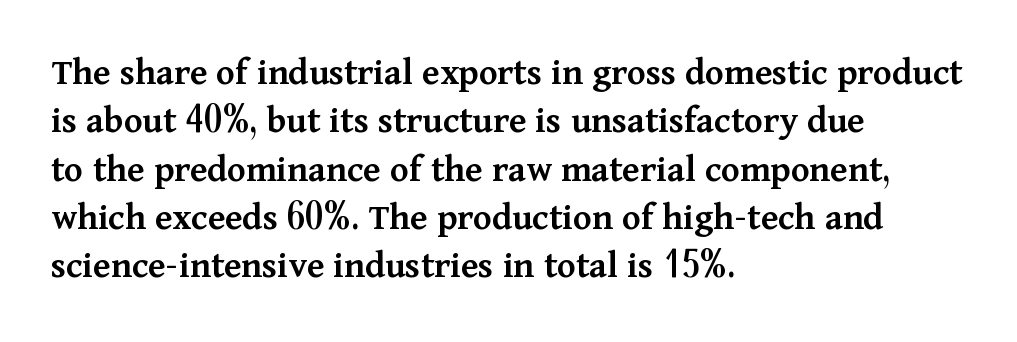
Q: Is the text bold? A: Semi-bold.
Q: Is the text italic (slanted)? A: No, it is upright.
Q: Is the typeface a serif or a sans-serif typeface? A: Serif.
Q: Is the text underlined? A: No.
Q: How is the paragraph aligned? A: Left-aligned.
Q: Is the spacing between letters normal or unusually wide? A: Normal.
Q: Width (condensed, normal, or wide)? A: Normal.
Q: Stroke contrast? A: Medium.
Q: x-height? A: Medium.
Q: Monospaced? A: No.
